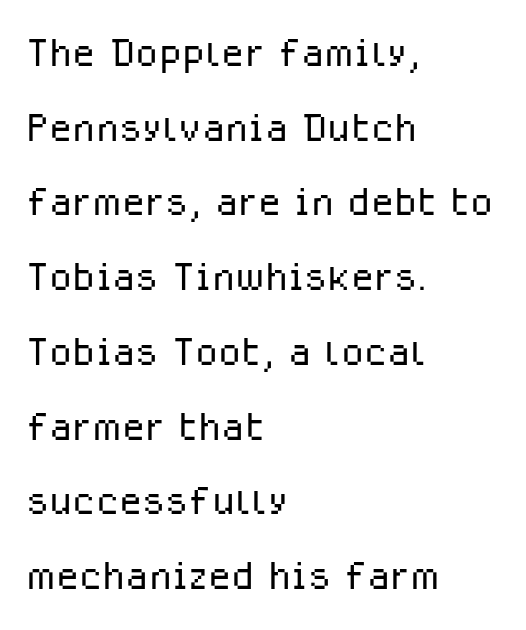
The image shows 53 px light sans-serif type, upright; set left-aligned, normal line spacing (1.41x), normal letter spacing, not underlined; low stroke contrast and a medium x-height.
